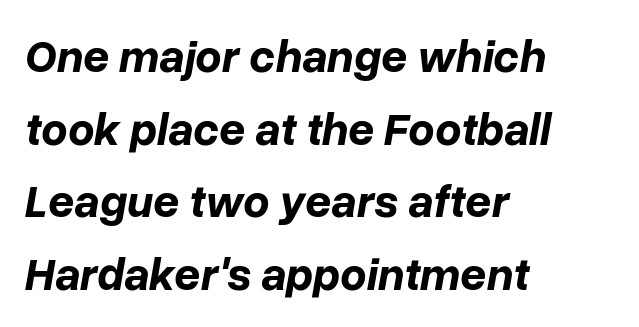
These lines sit exactly where default settings would place them. Typesetter's note: full bold, strokes at maximum text heaviness. Compared with typical body copy, the letter spacing here is the same. Teacher's note: observe the even left margin — that is flush-left alignment. The space beneath each line is pristine and unruled. Looking at the ascenders, they clearly lean.
